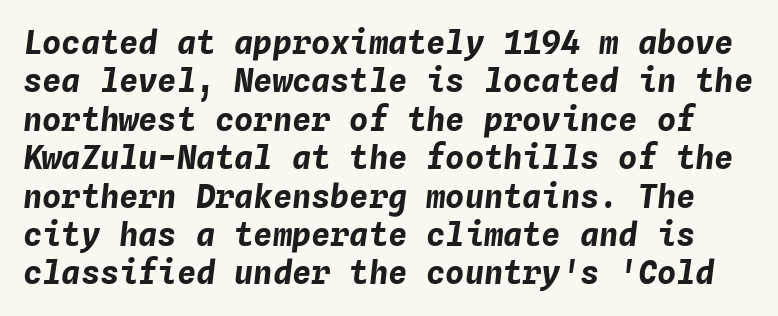
{"italic": "yes", "lean": "right", "slant_degrees": 4, "bold": "yes", "weight": "bold", "width": "normal", "stroke_contrast": "low", "x_height": "medium", "monospaced": "yes", "underline": "no", "line_spacing_ratio": 1.2, "letter_spacing": "normal", "letter_spacing_em": 0.0, "glyph_px": 32}
